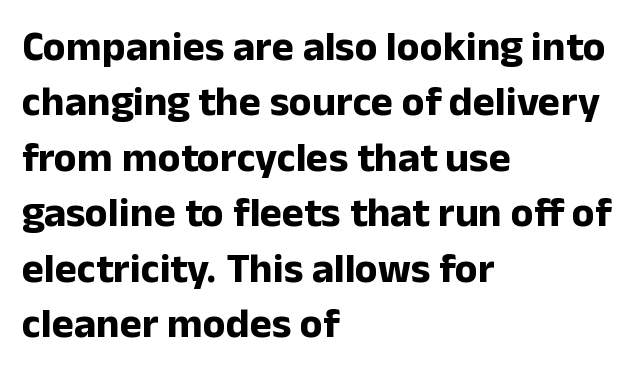
The image shows 42 px bold sans-serif type, upright; set left-aligned, normal line spacing (1.32x), normal letter spacing, not underlined; low stroke contrast and a medium x-height.
